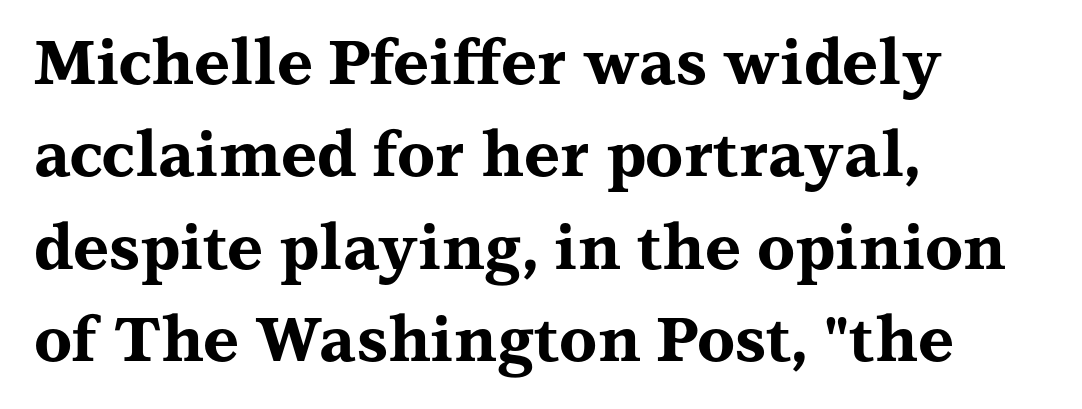
The image shows 62 px bold, wide serif type, upright; set left-aligned, normal line spacing (1.49x), normal letter spacing, not underlined; medium stroke contrast and a medium x-height.
